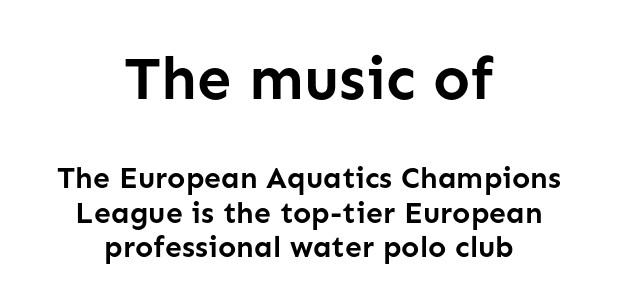
The image shows 61 px semibold sans-serif type, upright; set centered, tight line spacing (1.14x), normal letter spacing, not underlined; the first (top) block is 2.03x larger; low stroke contrast and a medium x-height.
